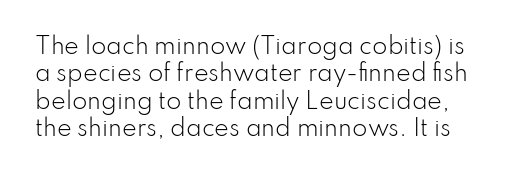
{"italic": "no", "bold": "no", "underline": "no", "line_spacing_ratio": 1.24, "letter_spacing": "normal", "letter_spacing_em": 0.0, "glyph_px": 22}
